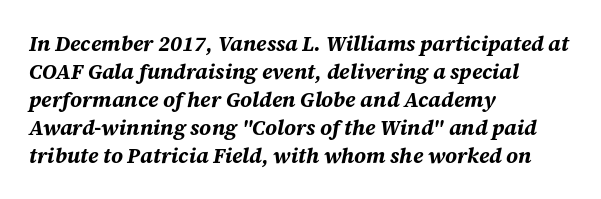
Q: Is the text bold? A: Yes.
Q: Is the text italic (slanted)? A: Yes, it leans right by about 12 degrees.
Q: Is the text underlined? A: No.
Q: How is the paragraph aligned? A: Left-aligned.
Q: Is the spacing between letters normal or unusually wide? A: Normal.
Q: Is the spacing between lines tight, normal or loose? A: Normal.
